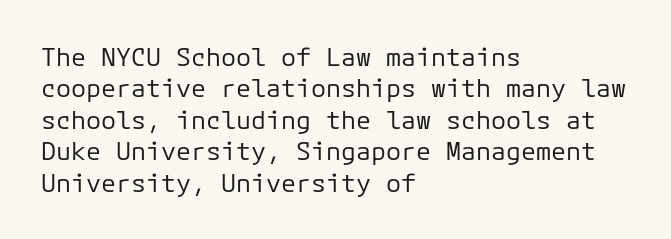
Q: Is the text bold? A: No.
Q: Is the text italic (slanted)? A: No, it is upright.
Q: Is the text underlined? A: No.
Q: How is the paragraph aligned? A: Left-aligned.
Q: Is the spacing between letters normal or unusually wide? A: Normal.
Q: Is the spacing between lines tight, normal or loose? A: Normal.
